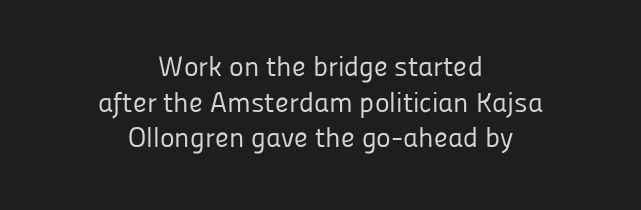
Font category for this specimen: sans-serif. If you folded the block vertically in half, each line would mirror itself in length. Each row of text sits above clean, open space. The horizontal fit of the characters is conventional and even.
